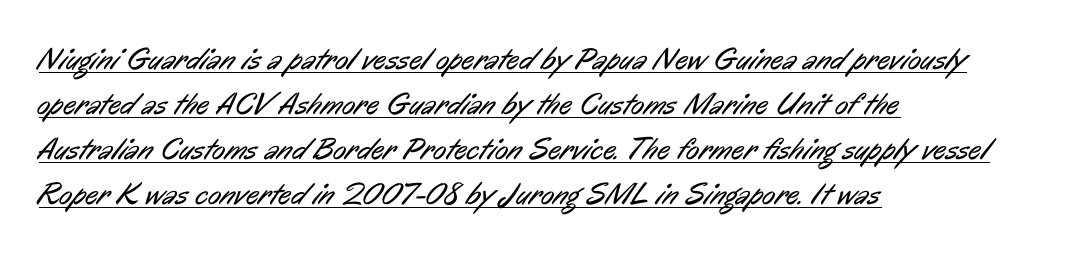
Standard letterfit; no display-style spreading of the glyphs. Is the type heavy? It reads as light-to-regular instead. The rows are spaced the way most documents space them. The ragged edge is on the right, which tells us the setting is flush left. You could not count columns in this text — the font is proportionally spaced.
